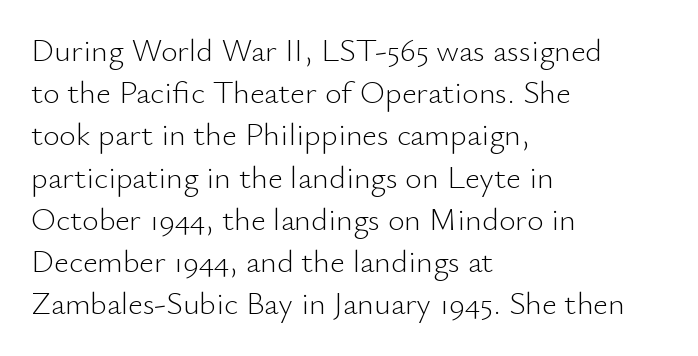
You can tell from the bare stems that sans-serif type was used. The passage shown is not bold in any degree. These lines keep a tight, regular rhythm from letter to letter. A roman cut, with each character standing at attention. Looks like regular typesetting: each glyph gets only the width it needs. The passage shown stacks its lines at a standard gap.
